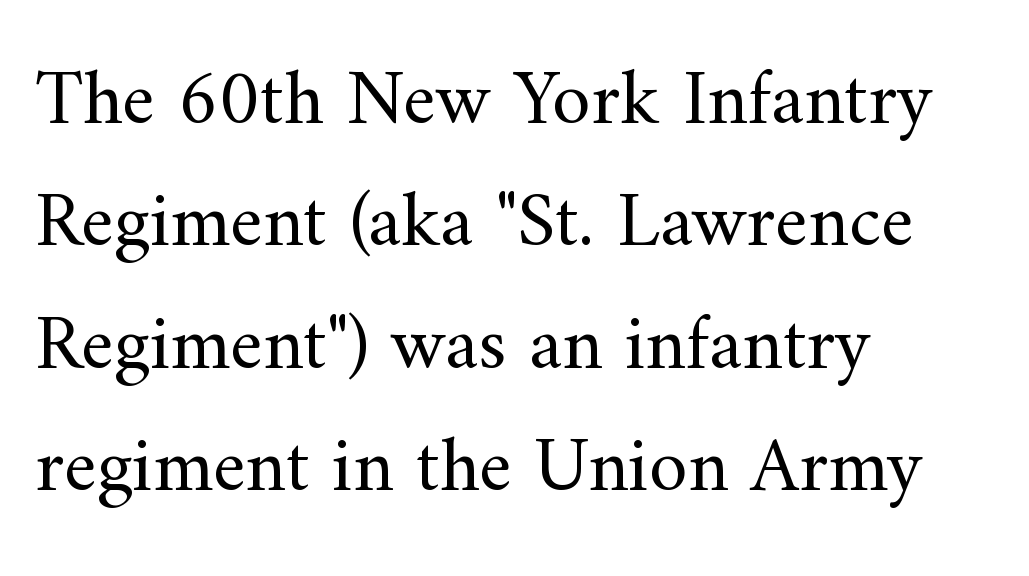
Left-aligned paragraph, ragged on the right. Think of a printed novel: that variable character pitch is what you see here. This is roman type, the default non-slanted kind. Observe the serifs anchoring each vertical stroke in this sample.
